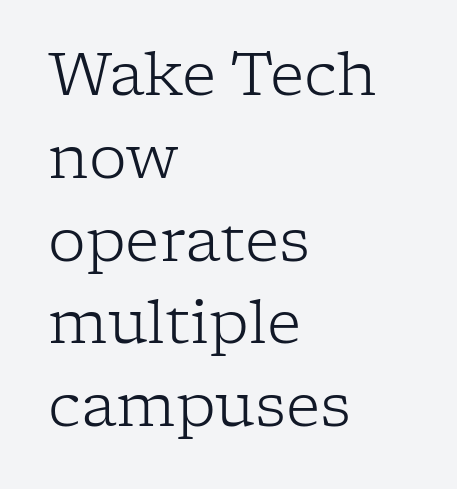
{"serif": "yes", "italic": "no", "bold": "no", "weight": "light", "width": "normal", "stroke_contrast": "low", "x_height": "medium", "monospaced": "no", "underline": "no", "align": "left", "line_spacing": "normal", "line_spacing_ratio": 1.38, "letter_spacing": "normal", "letter_spacing_em": 0.0, "glyph_px": 60}
